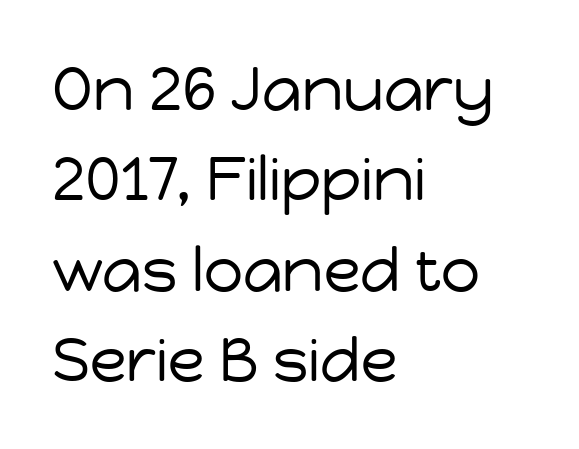
Q: Is the text bold? A: No.
Q: Is the text italic (slanted)? A: No, it is upright.
Q: Is the typeface a serif or a sans-serif typeface? A: Sans-serif.
Q: Is the text underlined? A: No.
Q: How is the paragraph aligned? A: Left-aligned.
Q: Is the spacing between letters normal or unusually wide? A: Normal.
Q: Is the spacing between lines tight, normal or loose? A: Normal.
Q: Width (condensed, normal, or wide)? A: Normal.
Q: Stroke contrast? A: Low.
Q: x-height? A: Medium.
Q: Monospaced? A: No.
